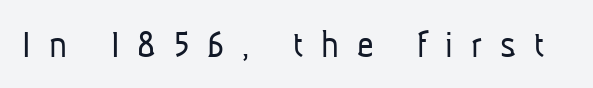
Here the designer chose a conventional face with non-uniform glyph widths. Someone cranked the tracking dial way up on this one. Observe the absence of serifs on each vertical stroke in this sample. Just letters on the line, the space beneath them empty.
